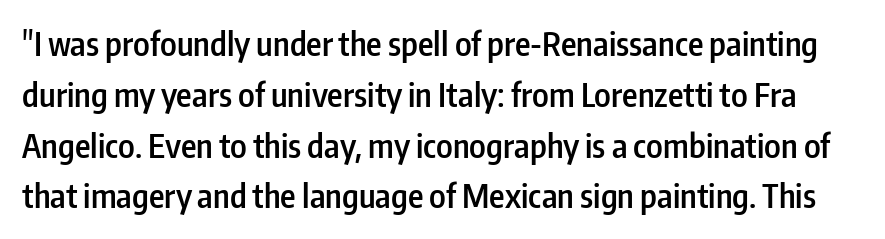
The image shows 33 px semibold, condensed sans-serif type, upright; set normal line spacing (1.54x), normal letter spacing, not underlined; low stroke contrast and a medium x-height.
